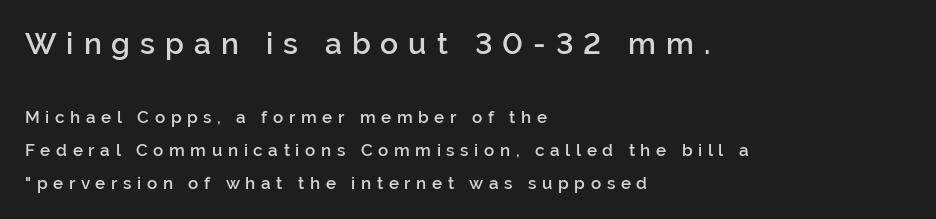
The image shows 30 px semibold sans-serif type, upright; set left-aligned, loose line spacing (1.94x), unusually wide letter spacing (+0.33 em), not underlined; the first (top) block is 1.76x larger; low stroke contrast and a medium x-height.
